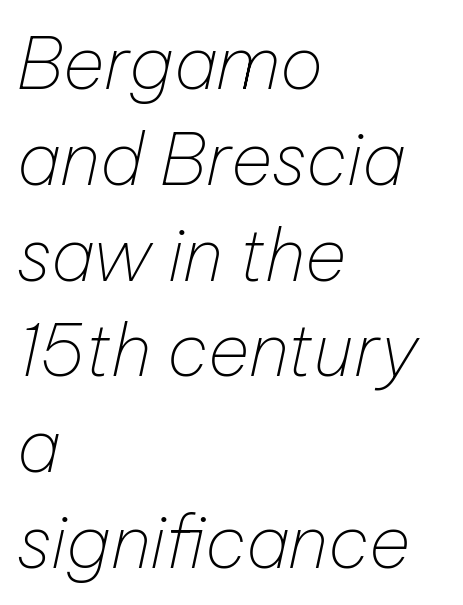
The image shows 72 px thin type, italic (leaning right); set left-aligned, normal line spacing (1.33x), normal letter spacing, not underlined; low stroke contrast and a medium x-height.
